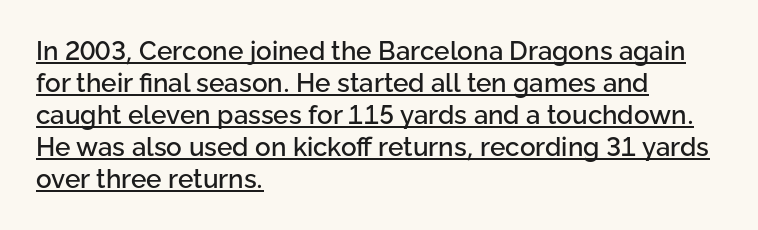
{"italic": "no", "underline": "yes", "align": "left", "line_spacing_ratio": 1.23, "letter_spacing": "normal", "letter_spacing_em": 0.0, "glyph_px": 26}
